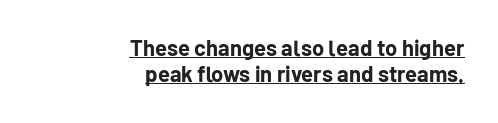
The gaps between neighbouring characters are ordinary and unremarkable. It's the straight-up-and-down kind of type. Students, this is bold: see how much ink each stroke carries. The rag falls on the left side of this text block.
